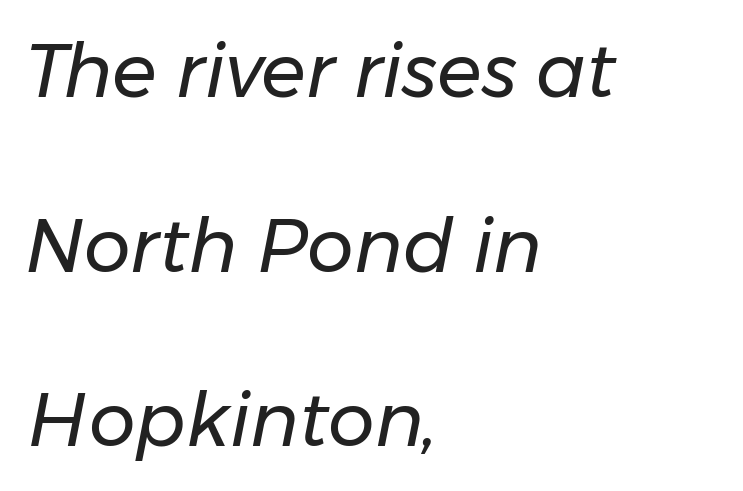
Q: Is the text bold? A: No.
Q: Is the text italic (slanted)? A: Yes, it leans right by about 11 degrees.
Q: Is the text underlined? A: No.
Q: How is the paragraph aligned? A: Left-aligned.
Q: Is the spacing between letters normal or unusually wide? A: Normal.
Q: Is the spacing between lines tight, normal or loose? A: Loose.
Q: Width (condensed, normal, or wide)? A: Normal.
Q: Stroke contrast? A: Low.
Q: x-height? A: Medium.
Q: Monospaced? A: No.
